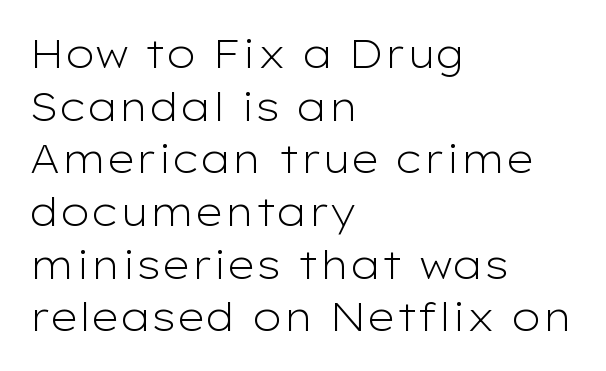
Q: Is the text bold? A: No.
Q: Is the text italic (slanted)? A: No, it is upright.
Q: Is the typeface a serif or a sans-serif typeface? A: Sans-serif.
Q: Is the text underlined? A: No.
Q: How is the paragraph aligned? A: Left-aligned.
Q: Is the spacing between letters normal or unusually wide? A: Normal.
Q: Is the spacing between lines tight, normal or loose? A: Normal.
Q: Width (condensed, normal, or wide)? A: Wide.
Q: Stroke contrast? A: Low.
Q: x-height? A: Medium.
Q: Monospaced? A: No.
